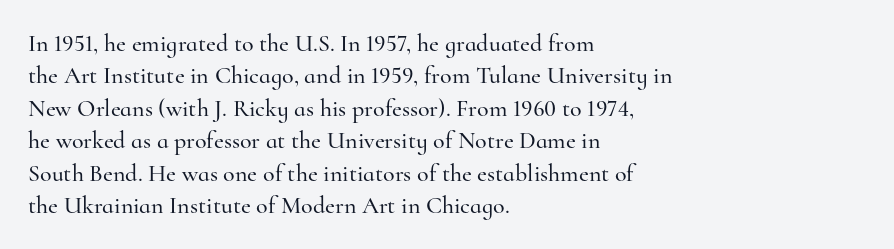
The image shows 24 px text type, upright; set left-aligned, normal line spacing (1.35x), normal letter spacing, not underlined.
